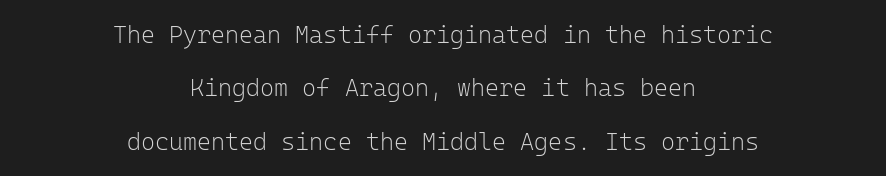
Unbolded letterforms with no extra heft. Horizontal alignment here is central, giving a formal, balanced look. The letters stand straight up with perfectly vertical stems. The rendering keeps characters at their native spacing. These lines stand farther apart than default settings would place them. Check under the words: just untouched page.
